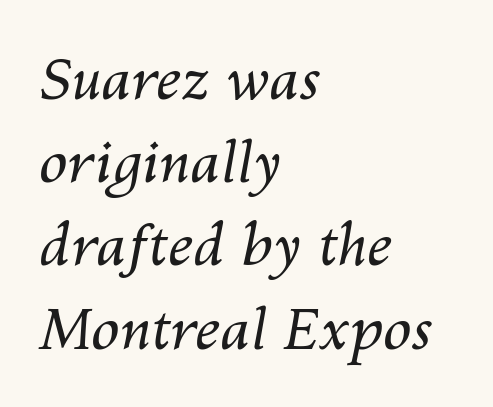
Q: Is the text bold? A: No.
Q: Is the text italic (slanted)? A: Yes, it leans right by about 10 degrees.
Q: Is the text underlined? A: No.
Q: How is the paragraph aligned? A: Left-aligned.
Q: Is the spacing between letters normal or unusually wide? A: Normal.
Q: Is the spacing between lines tight, normal or loose? A: Normal.
Q: Width (condensed, normal, or wide)? A: Normal.
Q: Stroke contrast? A: Medium.
Q: x-height? A: Medium.
Q: Monospaced? A: No.
